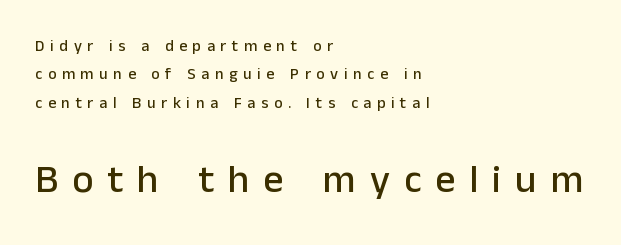
Underlining? Definitely not there. These two chunks differ in scale, with the bottom chunk taking the larger measure. Do the letters lean? They stand straight. Here the designer chose a conventional face with non-uniform glyph widths. In terms of letterform style, serifs are entirely absent. The passage shown has open, widely tracked lettering throughout.
